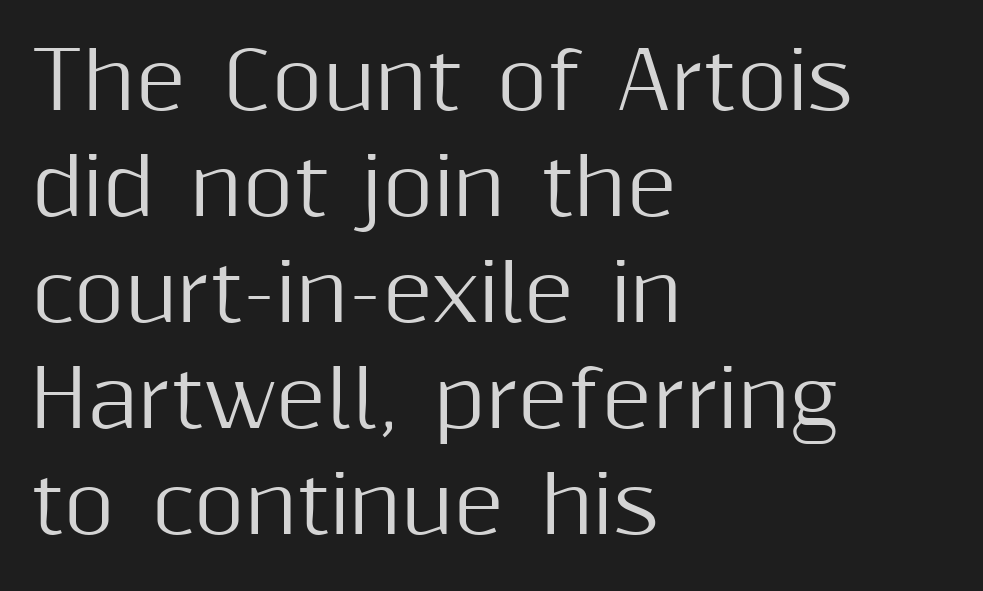
The image shows 78 px sans-serif type, upright; set left-aligned, normal line spacing (1.36x), normal letter spacing, not underlined; medium stroke contrast and a medium x-height.
